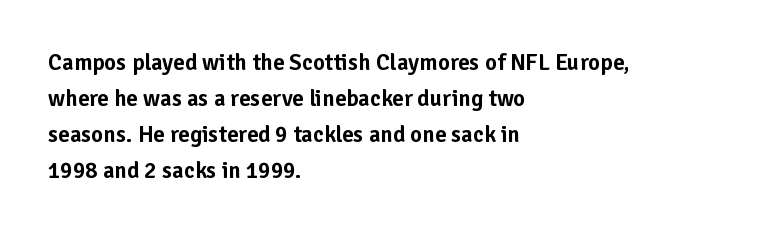
Q: Is the text italic (slanted)? A: No, it is upright.
Q: Is the text underlined? A: No.
Q: How is the paragraph aligned? A: Left-aligned.
Q: Is the spacing between letters normal or unusually wide? A: Normal.
Q: Is the spacing between lines tight, normal or loose? A: Normal.
